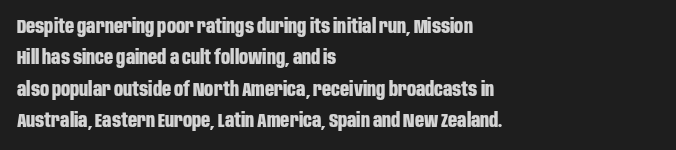
The image shows 20 px bold type, upright; set left-aligned, normal line spacing (1.57x), normal letter spacing, not underlined.
